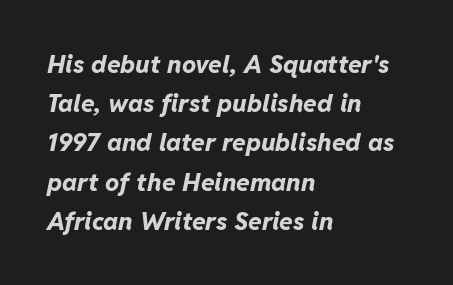
The image shows 25 px bold type, italic (leaning right); set left-aligned, normal line spacing (1.57x), normal letter spacing, not underlined.
